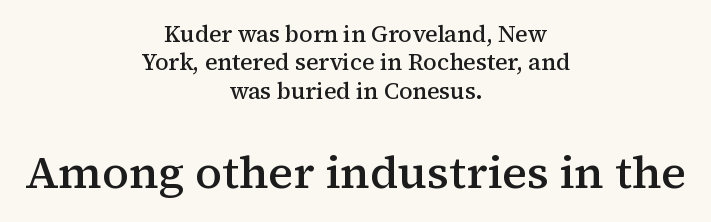
The composition opens small and finishes big. Between one letter and the next there's only the usual sliver of space. A typesetter would mark this as roman, not italic. Quick note: underline off.
